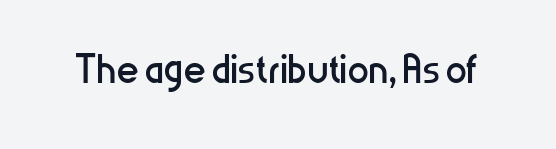
Q: Is the text bold? A: No.
Q: Is the text italic (slanted)? A: No, it is upright.
Q: Is the typeface a serif or a sans-serif typeface? A: Sans-serif.
Q: Is the text underlined? A: No.
Q: Is the spacing between letters normal or unusually wide? A: Normal.
Q: Width (condensed, normal, or wide)? A: Condensed.
Q: Stroke contrast? A: Low.
Q: x-height? A: Medium.
Q: Monospaced? A: No.
